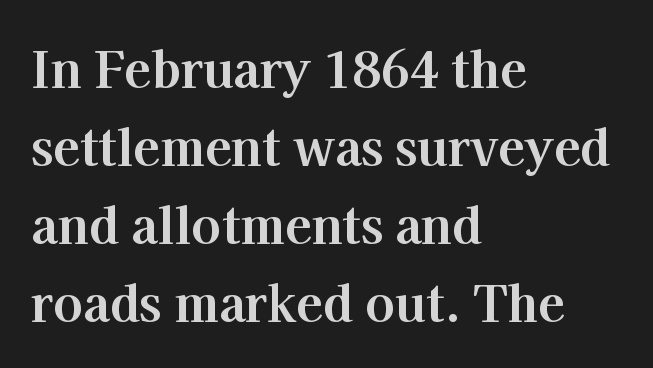
If you drew a line through each stem, it would be perfectly vertical. As a designer I'd log this as weight 700, bold. The baseline area is clear. The type family on display is of the serif kind.
